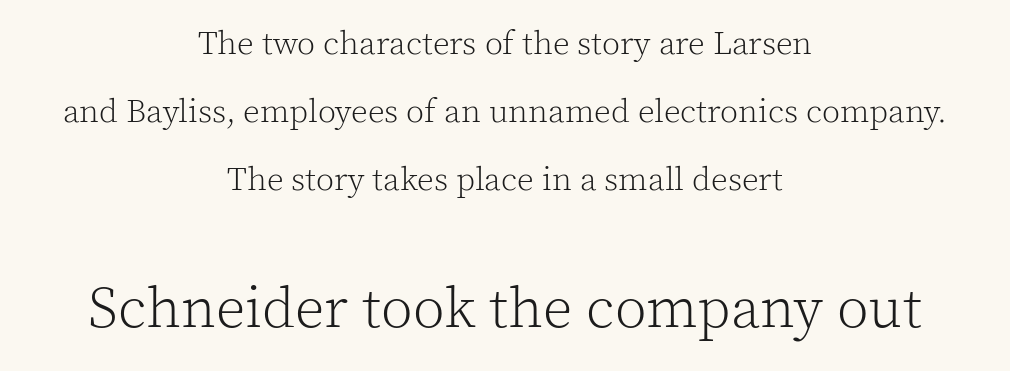
Q: Is the text bold? A: No.
Q: Is the text italic (slanted)? A: No, it is upright.
Q: Is the typeface a serif or a sans-serif typeface? A: Serif.
Q: Is the text underlined? A: No.
Q: How is the paragraph aligned? A: Centered.
Q: Is the spacing between letters normal or unusually wide? A: Normal.
Q: Is the spacing between lines tight, normal or loose? A: Loose.
Q: Which block of text is set in a larger size, the first (top) or the second (bottom)? A: The second (bottom) one.
Q: Width (condensed, normal, or wide)? A: Normal.
Q: x-height? A: Medium.
Q: Monospaced? A: No.
